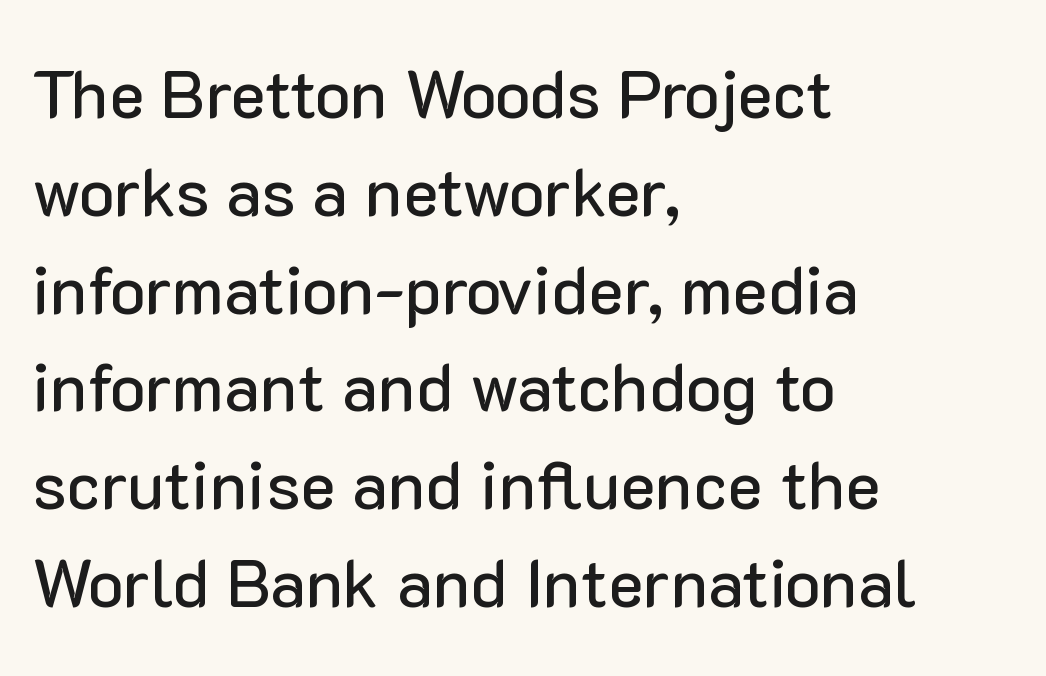
Q: Is the text italic (slanted)? A: No, it is upright.
Q: Is the typeface a serif or a sans-serif typeface? A: Sans-serif.
Q: Is the text underlined? A: No.
Q: How is the paragraph aligned? A: Left-aligned.
Q: Is the spacing between letters normal or unusually wide? A: Normal.
Q: Is the spacing between lines tight, normal or loose? A: Normal.
Q: Width (condensed, normal, or wide)? A: Normal.
Q: Stroke contrast? A: Low.
Q: x-height? A: Medium.
Q: Monospaced? A: No.
